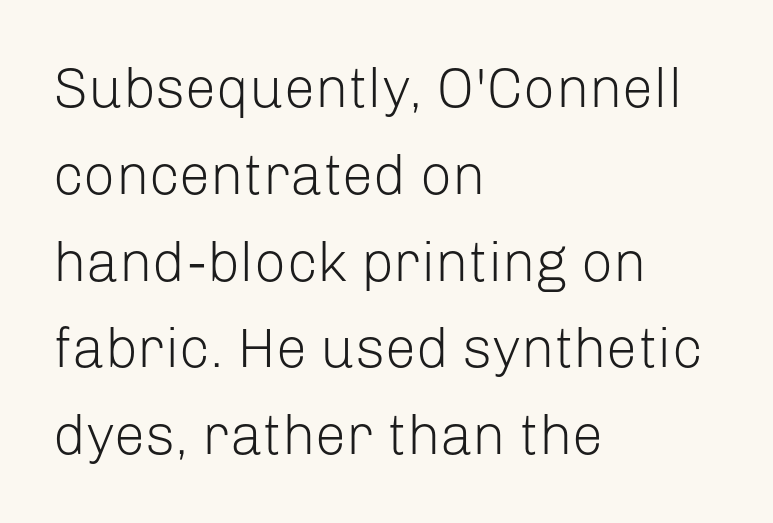
Q: Is the text bold? A: No.
Q: Is the text italic (slanted)? A: No, it is upright.
Q: Is the typeface a serif or a sans-serif typeface? A: Sans-serif.
Q: Is the text underlined? A: No.
Q: How is the paragraph aligned? A: Left-aligned.
Q: Is the spacing between letters normal or unusually wide? A: Normal.
Q: Is the spacing between lines tight, normal or loose? A: Normal.
Q: Width (condensed, normal, or wide)? A: Normal.
Q: Stroke contrast? A: Low.
Q: x-height? A: Medium.
Q: Monospaced? A: No.
